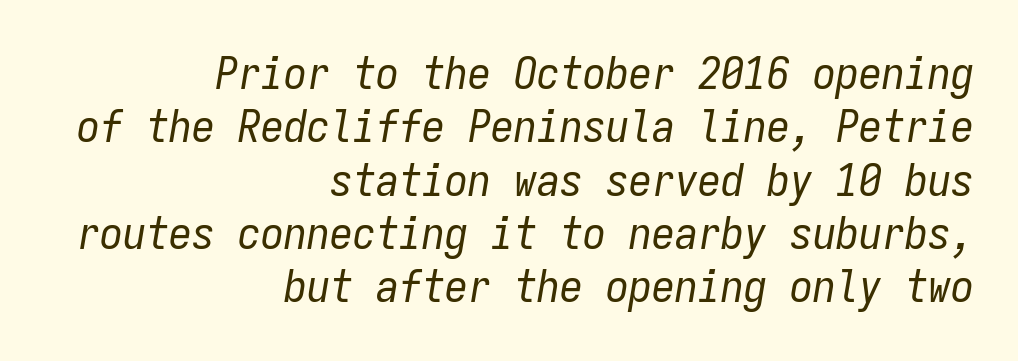
{"italic": "yes", "lean": "right", "slant_degrees": 9, "bold": "no", "weight": "regular", "width": "condensed", "stroke_contrast": "low", "x_height": "medium", "monospaced": "yes", "underline": "no", "align": "right", "line_spacing_ratio": 1.16, "letter_spacing": "normal", "letter_spacing_em": 0.0, "glyph_px": 46}
